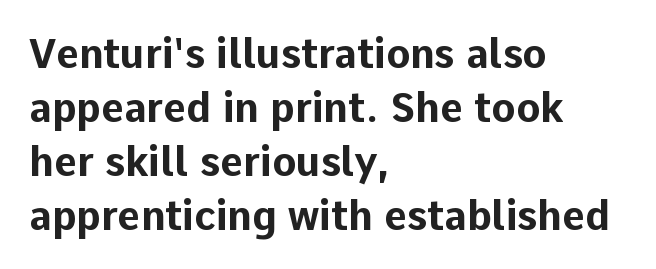
{"serif": "no", "italic": "no", "bold": "yes", "weight": "bold", "width": "normal", "stroke_contrast": "low", "x_height": "medium", "monospaced": "no", "underline": "no", "align": "left", "line_spacing": "normal", "line_spacing_ratio": 1.35, "letter_spacing": "normal", "letter_spacing_em": 0.0, "glyph_px": 40}
